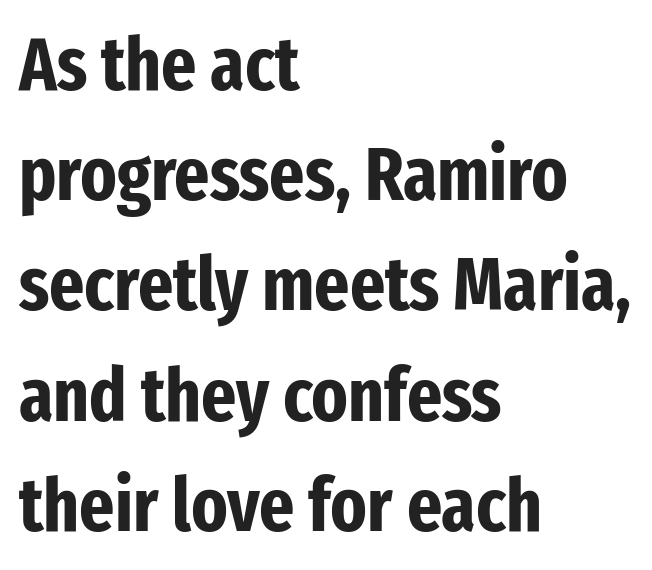
The image shows 75 px bold, condensed sans-serif type, upright; set left-aligned, normal line spacing (1.47x), normal letter spacing, not underlined; low stroke contrast and a medium x-height.
